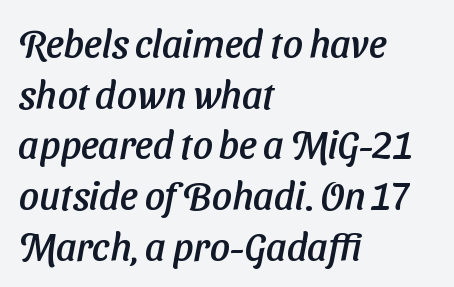
{"serif": "no", "width": "normal", "stroke_contrast": "low", "x_height": "medium", "monospaced": "no", "underline": "no", "align": "left", "line_spacing": "normal", "line_spacing_ratio": 1.3, "letter_spacing": "normal", "letter_spacing_em": 0.0, "glyph_px": 39}
